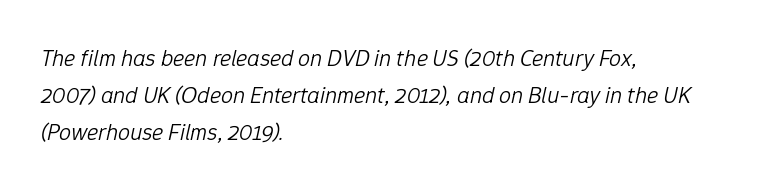
Q: Is the text bold? A: No.
Q: Is the text italic (slanted)? A: Yes, it leans right by about 12 degrees.
Q: Is the text underlined? A: No.
Q: How is the paragraph aligned? A: Left-aligned.
Q: Is the spacing between letters normal or unusually wide? A: Normal.
Q: Is the spacing between lines tight, normal or loose? A: Normal.
